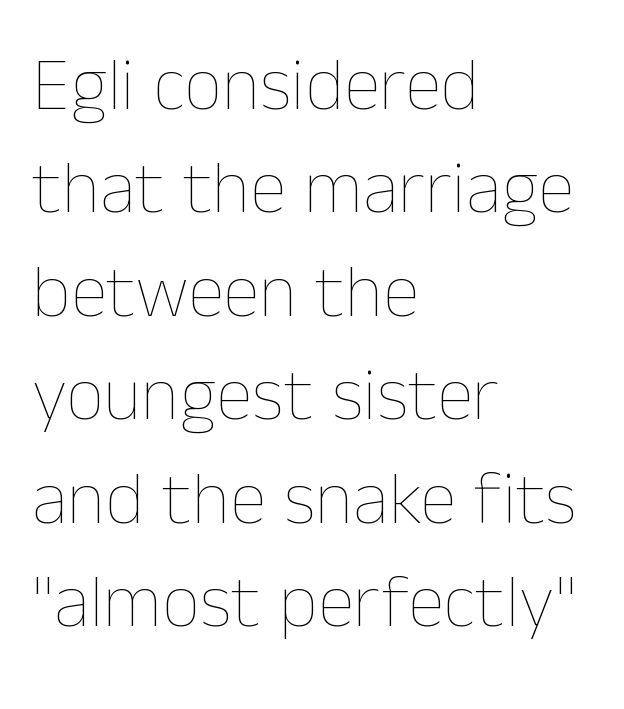
All the whitespace from short lines collects on the right. Each stroke keeps to a modest, everyday thickness or less. Leading matches the norm, producing a regular column. If you drew a line through each stem, it would be perfectly vertical. Do the characters align in a grid? No, the font is proportional.
